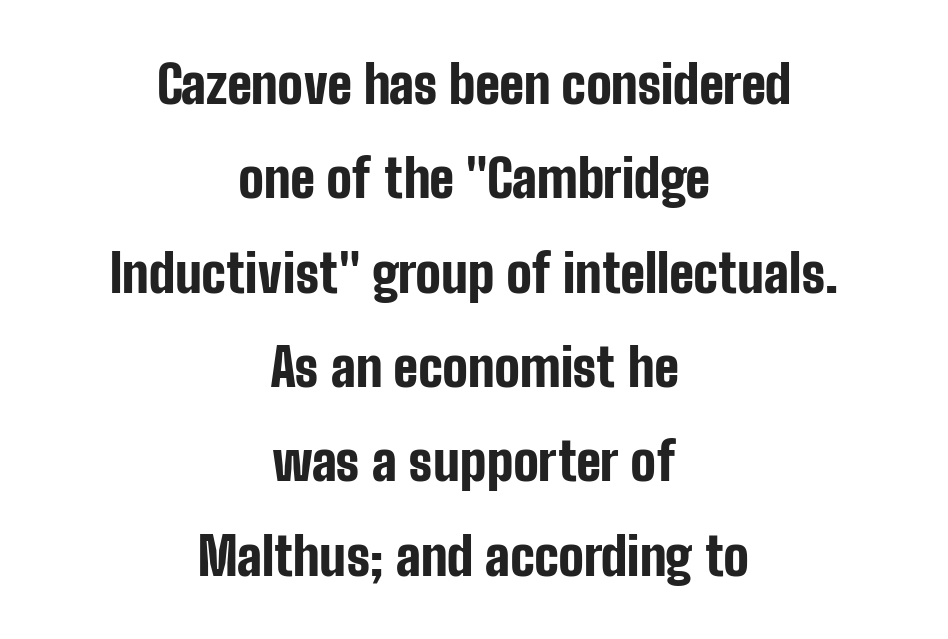
Q: Is the text bold? A: Yes.
Q: Is the text italic (slanted)? A: No, it is upright.
Q: Is the typeface a serif or a sans-serif typeface? A: Sans-serif.
Q: Is the text underlined? A: No.
Q: How is the paragraph aligned? A: Centered.
Q: Is the spacing between letters normal or unusually wide? A: Normal.
Q: Width (condensed, normal, or wide)? A: Condensed.
Q: Stroke contrast? A: Low.
Q: x-height? A: Medium.
Q: Monospaced? A: No.
